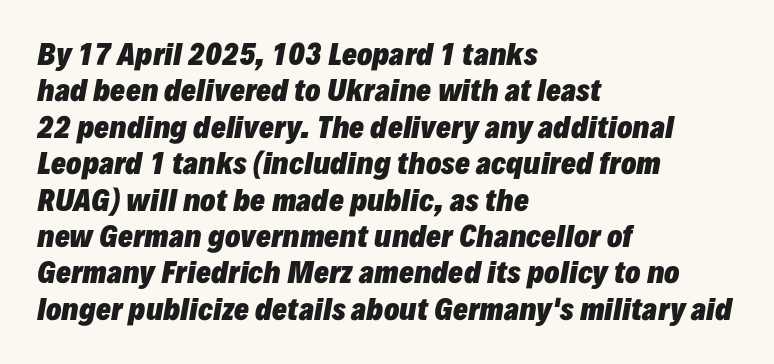
{"italic": "yes", "lean": "right", "slant_degrees": 10, "bold": "yes", "weight": "heavy", "width": "normal", "stroke_contrast": "low", "x_height": "medium", "monospaced": "no", "underline": "no", "align": "left", "line_spacing": "normal", "line_spacing_ratio": 1.3, "letter_spacing": "normal", "letter_spacing_em": 0.0, "glyph_px": 28}
